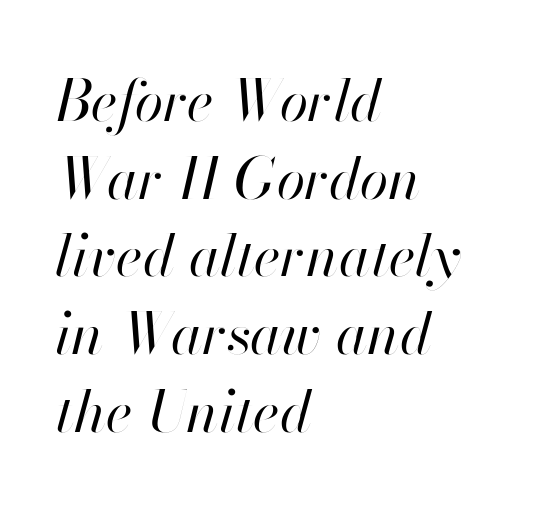
The image shows 58 px regular-weight type, italic (leaning right); set left-aligned, normal line spacing (1.34x), normal letter spacing, not underlined; high stroke contrast and a small x-height.
